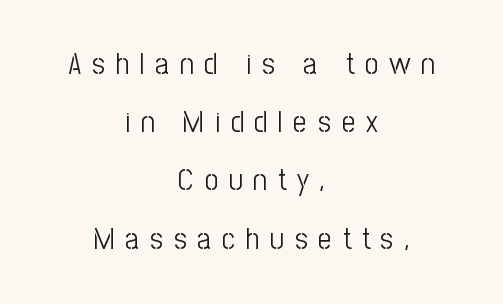
Q: Is the text bold? A: No.
Q: Is the text italic (slanted)? A: No, it is upright.
Q: Is the typeface a serif or a sans-serif typeface? A: Sans-serif.
Q: Is the text underlined? A: No.
Q: How is the paragraph aligned? A: Centered.
Q: Is the spacing between letters normal or unusually wide? A: Unusually wide.
Q: Is the spacing between lines tight, normal or loose? A: Loose.
Q: Width (condensed, normal, or wide)? A: Condensed.
Q: Stroke contrast? A: Low.
Q: x-height? A: Medium.
Q: Monospaced? A: No.
